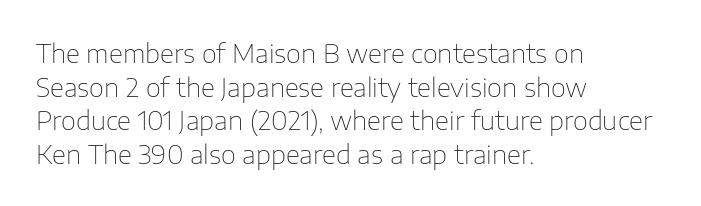
Interline gaps are of average width in this sample. In terms of posture, this sample is upright. Teacher's note: observe the even left margin — that is flush-left alignment. The cut favours lightness, reaching ordinary text weight at its darkest.
